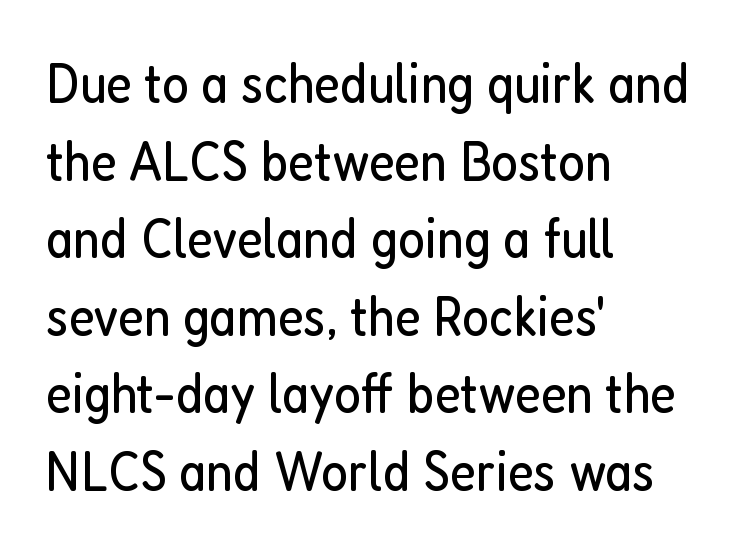
Layout note: lines flush left. Compared with typical paragraphs, the rows here are spaced about the same. The face used here is a sans, in the tradition of grotesques and geometrics. This sample has the flowing, uneven cadence of proportional lettering. Unlike italic type, these characters show no tilt at all.
